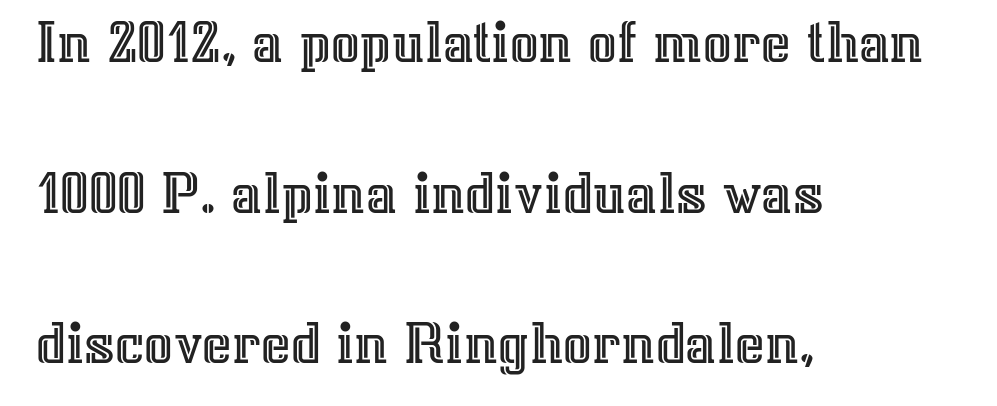
Each line starts at the same left margin while the right side varies. Ascenders rise straight up at ninety degrees. Proportional: the letters do not fall into vertical columns. The space between consecutive lines is lavish. Underlining? Definitely not there.
